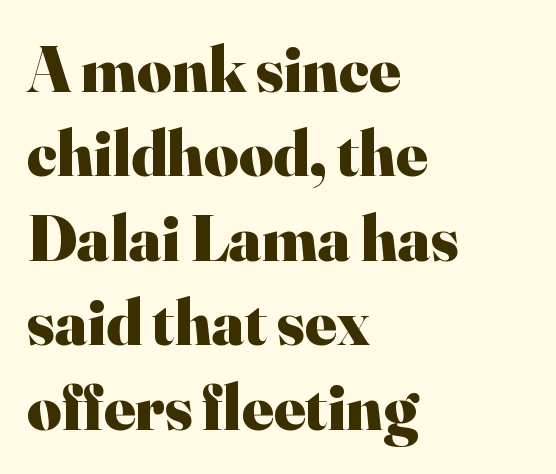
The image shows 66 px heavy serif type, upright; set left-aligned, normal line spacing (1.28x), normal letter spacing, not underlined; high stroke contrast and a small x-height.
